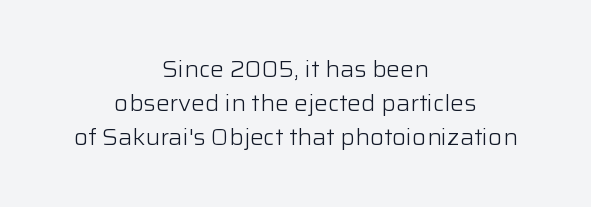
Horizontal bands of white between lines are of average thickness. The rag falls on both sides of this text block equally. No heavy texture on the line: the type isn't bold. Do the letters lean? They stand straight.
